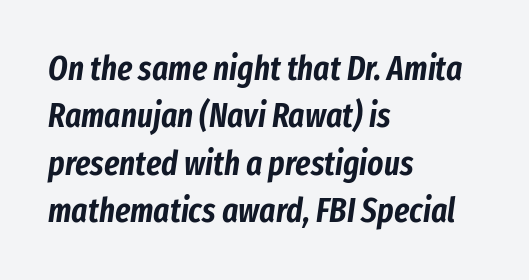
{"italic": "yes", "lean": "right", "slant_degrees": 8, "width": "condensed", "stroke_contrast": "low", "x_height": "medium", "monospaced": "no", "underline": "no", "align": "left", "line_spacing": "normal", "line_spacing_ratio": 1.39, "letter_spacing": "normal", "letter_spacing_em": 0.0, "glyph_px": 34}
